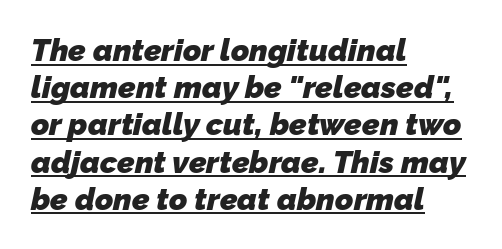
{"serif": "no", "bold": "yes", "weight": "heavy", "width": "normal", "stroke_contrast": "low", "x_height": "medium", "monospaced": "no", "underline": "yes", "align": "left", "line_spacing_ratio": 1.2, "letter_spacing": "normal", "letter_spacing_em": 0.0, "glyph_px": 31}
